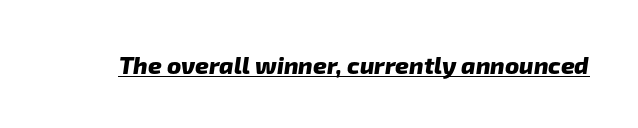
Emphasis by weight is at full strength: bold. Look at the tracking — it's just the regular setting, nothing added. Does a line run under the words? Yes, clearly.
